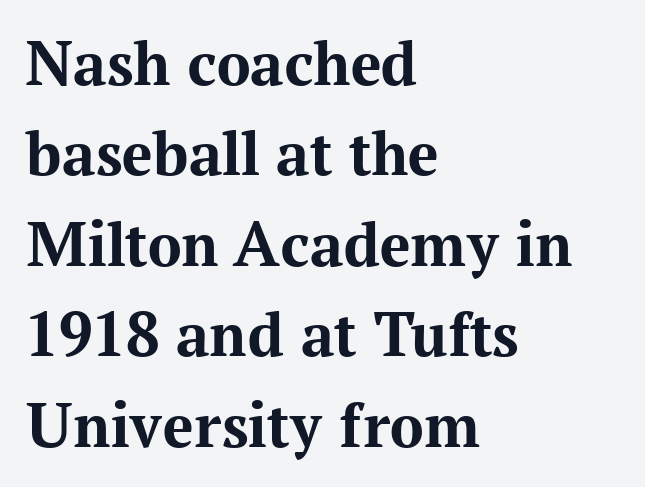
The image shows 67 px bold serif type, upright; set left-aligned, normal line spacing (1.35x), normal letter spacing, not underlined; medium stroke contrast and a medium x-height.
